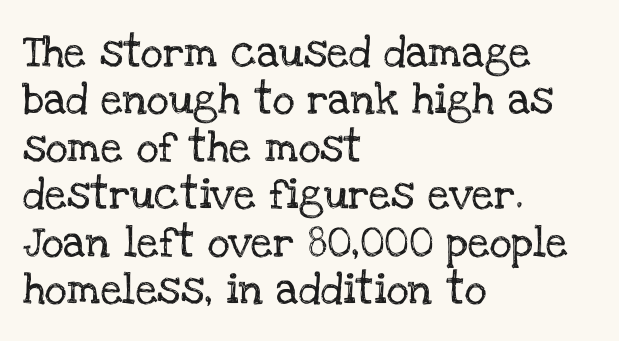
{"serif": "yes", "italic": "no", "width": "normal", "stroke_contrast": "low", "x_height": "large", "monospaced": "no", "underline": "no", "align": "left", "line_spacing": "normal", "line_spacing_ratio": 1.53, "letter_spacing": "normal", "letter_spacing_em": 0.0, "glyph_px": 31}
